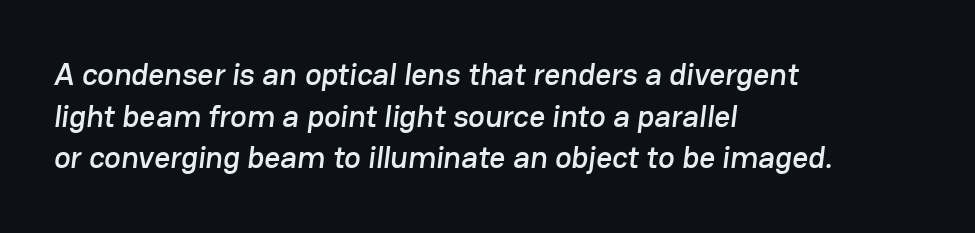
Compared with a centered layout, this one pins lines to the left instead. Typographically, this falls in the sans-serif category. The face used here is proportionally spaced, like ordinary book or web type. Honestly, the letter spacing is just normal — you wouldn't notice it.
